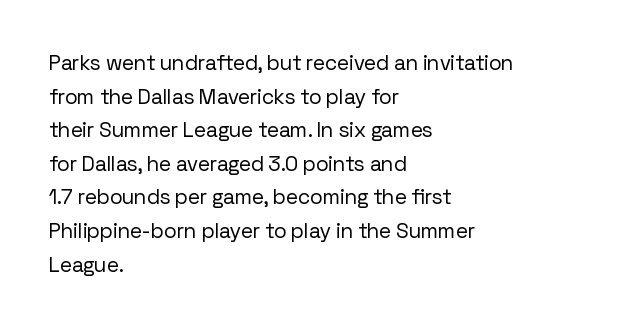
Q: Is the text bold? A: No.
Q: Is the text italic (slanted)? A: No, it is upright.
Q: Is the text underlined? A: No.
Q: How is the paragraph aligned? A: Left-aligned.
Q: Is the spacing between letters normal or unusually wide? A: Normal.
Q: Is the spacing between lines tight, normal or loose? A: Normal.
